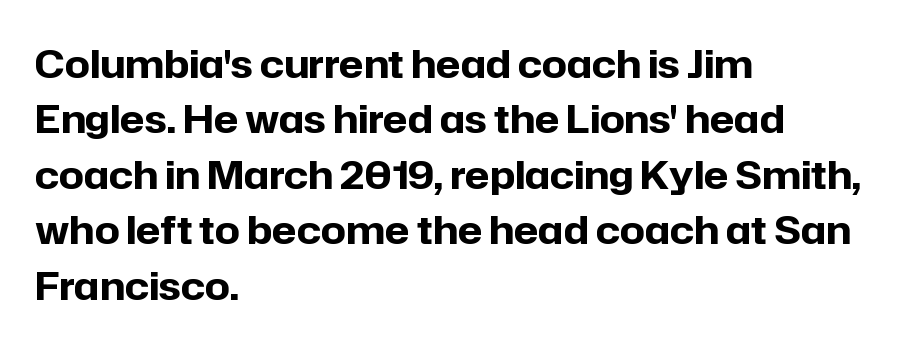
The image shows 39 px bold sans-serif type, upright; set left-aligned, normal line spacing (1.42x), normal letter spacing, not underlined; low stroke contrast and a medium x-height.
